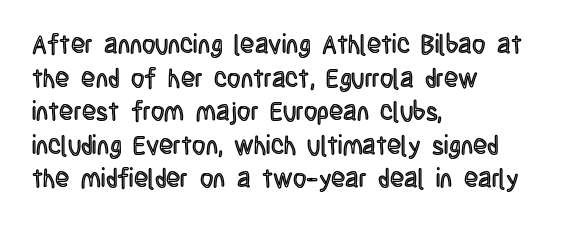
The image shows 26 px text type, upright; set left-aligned, normal line spacing (1.29x), normal letter spacing, not underlined.
